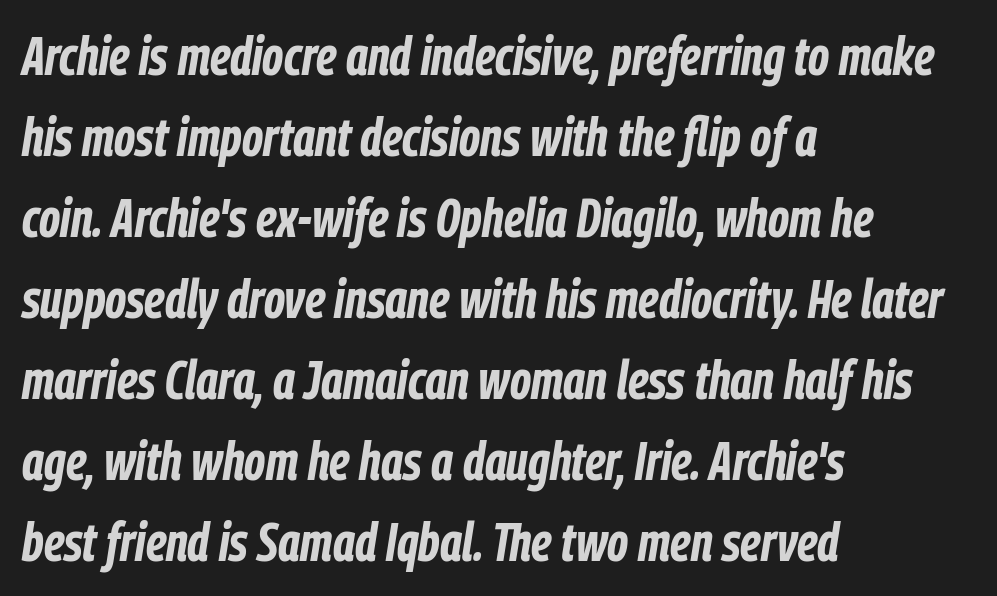
This sample uses an oblique cut, with every glyph tilted off the vertical. Unmarked baselines from the first word to the last. The block of text has a typical density, with ordinary space between rows. Every letter is thick-stroked: bold, no question. Short note: letters normally spaced. If you drew a ruler down the left edge, every line would touch it.
